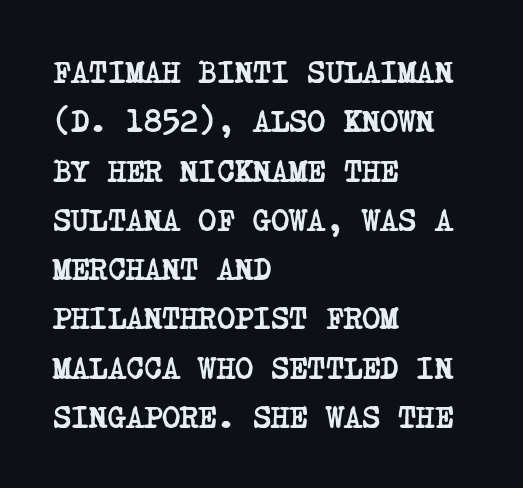
The image shows 31 px semibold, condensed serif type; set left-aligned, normal line spacing (1.59x), normal letter spacing, not underlined; low stroke contrast and a large x-height.
